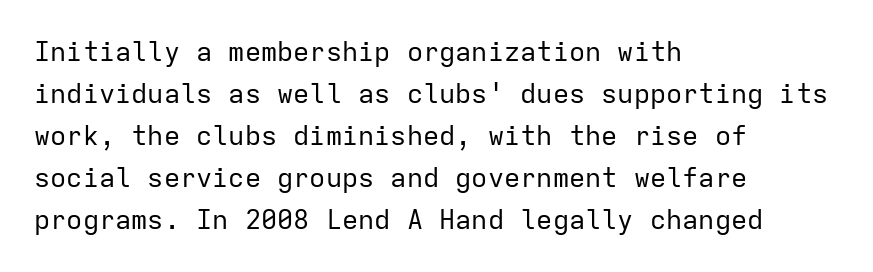
{"italic": "no", "bold": "no", "underline": "no", "align": "left", "line_spacing": "normal", "line_spacing_ratio": 1.56, "letter_spacing": "normal", "letter_spacing_em": 0.0, "glyph_px": 27}
